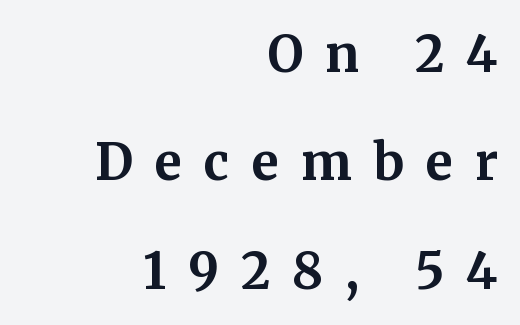
{"serif": "yes", "italic": "no", "bold": "yes", "weight": "bold", "width": "normal", "stroke_contrast": "medium", "x_height": "medium", "monospaced": "no", "underline": "no", "align": "right", "line_spacing": "loose", "line_spacing_ratio": 2.17, "letter_spacing": "wide", "letter_spacing_em": 0.44, "glyph_px": 50}
